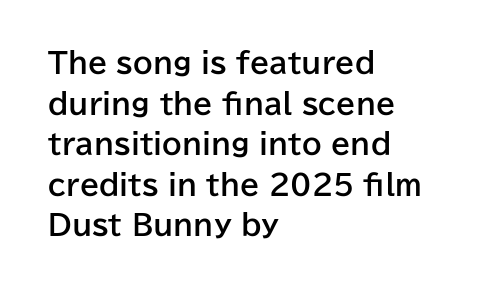
The image shows 28 px bold sans-serif type, upright; set left-aligned, normal line spacing (1.45x), normal letter spacing, not underlined; low stroke contrast and a medium x-height.
